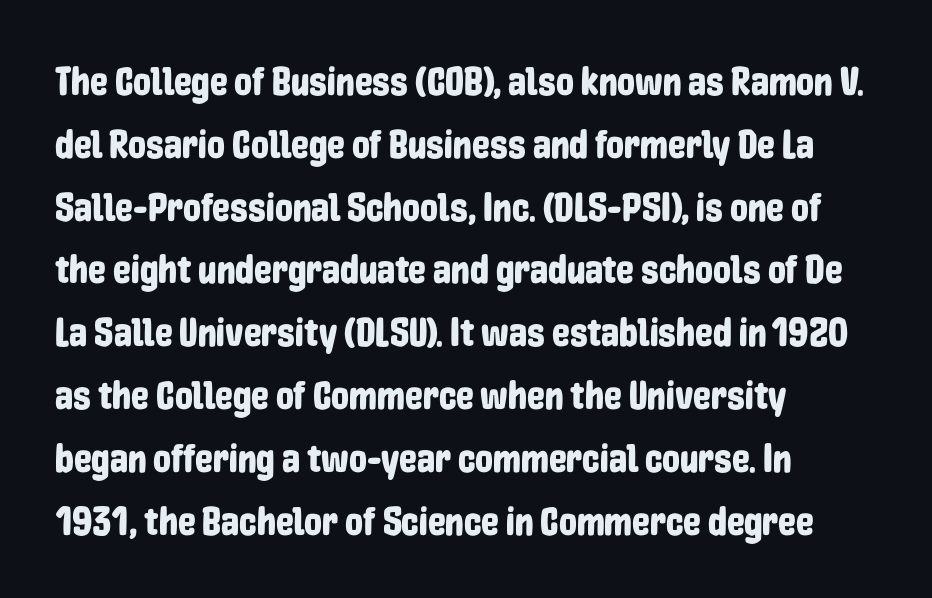
The image shows 40 px condensed sans-serif type, upright; set left-aligned, normal line spacing (1.57x), normal letter spacing, not underlined; low stroke contrast and a medium x-height.
